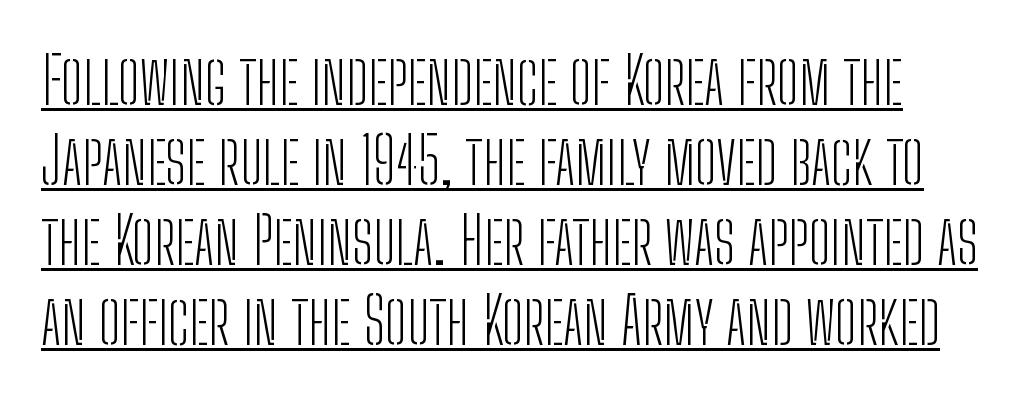
{"serif": "no", "italic": "no", "bold": "no", "weight": "light", "width": "condensed", "stroke_contrast": "low", "x_height": "medium", "monospaced": "no", "underline": "yes", "line_spacing_ratio": 1.23, "letter_spacing": "normal", "letter_spacing_em": 0.0, "glyph_px": 65}
